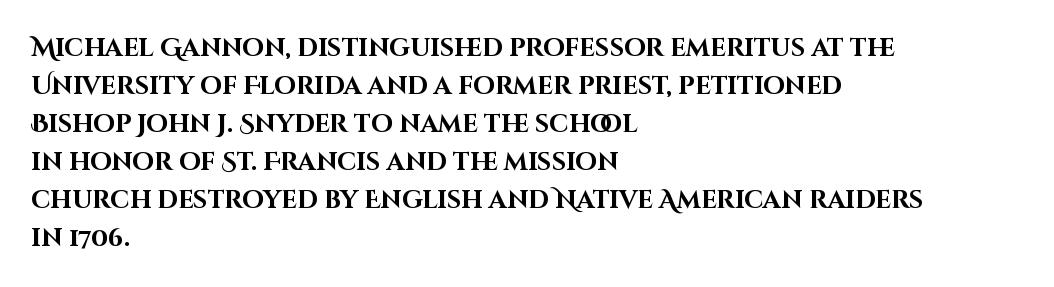
The image shows 25 px bold type, upright; set left-aligned, normal line spacing (1.52x), normal letter spacing, not underlined.
